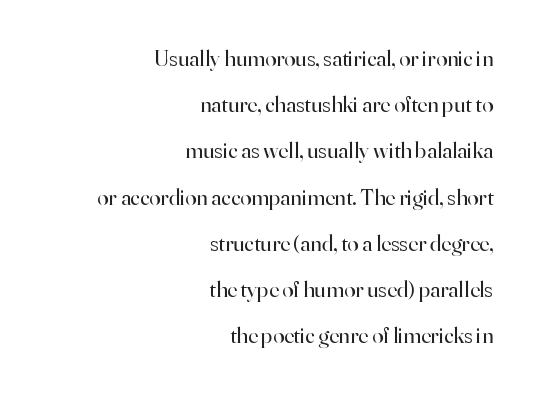
Q: Is the text bold? A: No.
Q: Is the text italic (slanted)? A: No, it is upright.
Q: Is the text underlined? A: No.
Q: How is the paragraph aligned? A: Right-aligned.
Q: Is the spacing between letters normal or unusually wide? A: Normal.
Q: Is the spacing between lines tight, normal or loose? A: Loose.
